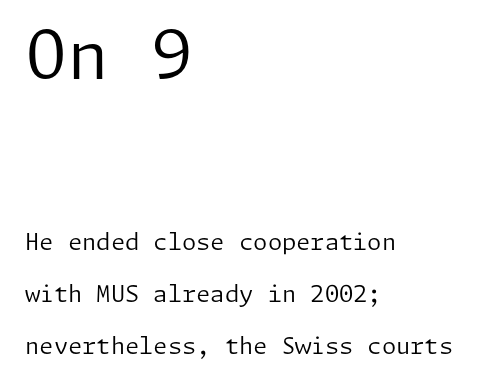
The image shows 68 px regular-weight sans-serif type, upright; set left-aligned, loose line spacing (2.25x), normal letter spacing, not underlined; the first (top) block is 2.96x larger; low stroke contrast and a medium x-height.
